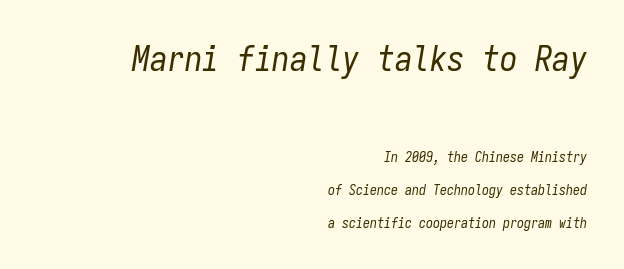
Q: Is the text bold? A: No.
Q: Is the text italic (slanted)? A: Yes, it leans right by about 9 degrees.
Q: Is the text underlined? A: No.
Q: How is the paragraph aligned? A: Right-aligned.
Q: Is the spacing between letters normal or unusually wide? A: Normal.
Q: Is the spacing between lines tight, normal or loose? A: Loose.
Q: Which block of text is set in a larger size, the first (top) or the second (bottom)? A: The first (top) one.
Q: Width (condensed, normal, or wide)? A: Condensed.
Q: Stroke contrast? A: Low.
Q: x-height? A: Medium.
Q: Monospaced? A: Yes.
